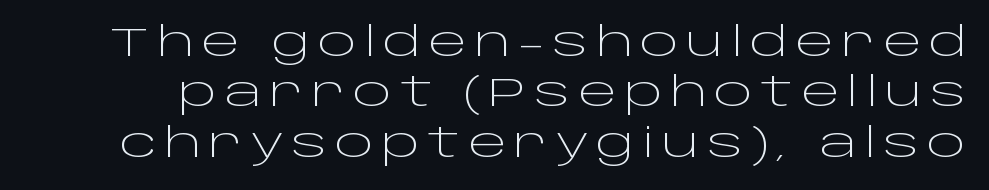
{"serif": "no", "italic": "no", "bold": "no", "weight": "light", "width": "wide", "stroke_contrast": "low", "x_height": "large", "monospaced": "no", "underline": "no", "line_spacing_ratio": 1.23, "glyph_px": 41}
